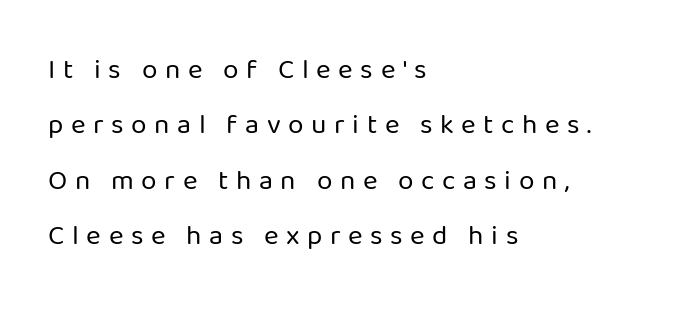
The image shows 28 px regular-weight sans-serif type, upright; set left-aligned, loose line spacing (1.98x), unusually wide letter spacing (+0.27 em), not underlined; low stroke contrast and a medium x-height.
